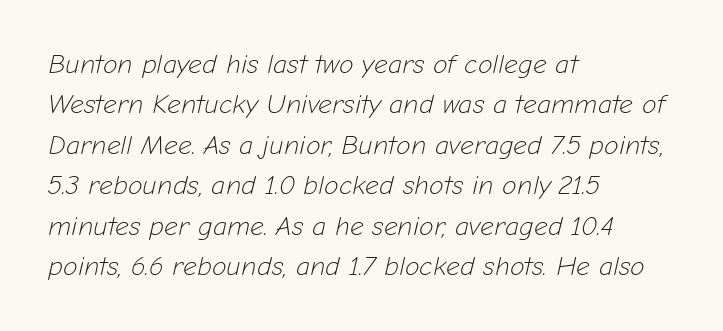
Q: Is the text bold? A: No.
Q: Is the text italic (slanted)? A: Yes, it leans right by about 12 degrees.
Q: Is the text underlined? A: No.
Q: How is the paragraph aligned? A: Left-aligned.
Q: Is the spacing between letters normal or unusually wide? A: Normal.
Q: Is the spacing between lines tight, normal or loose? A: Normal.
